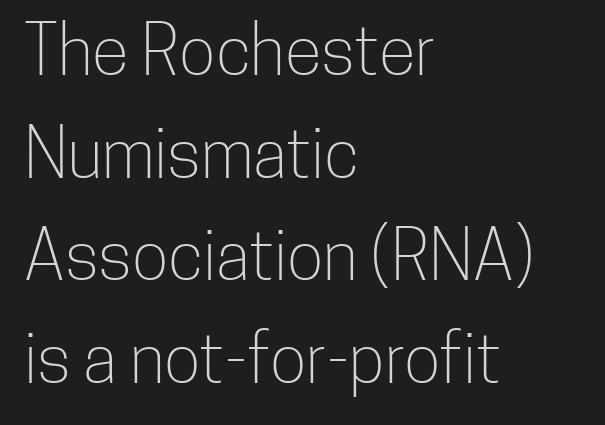
The image shows 68 px light, condensed sans-serif type, upright; set left-aligned, normal line spacing (1.51x), normal letter spacing, not underlined; low stroke contrast and a medium x-height.
